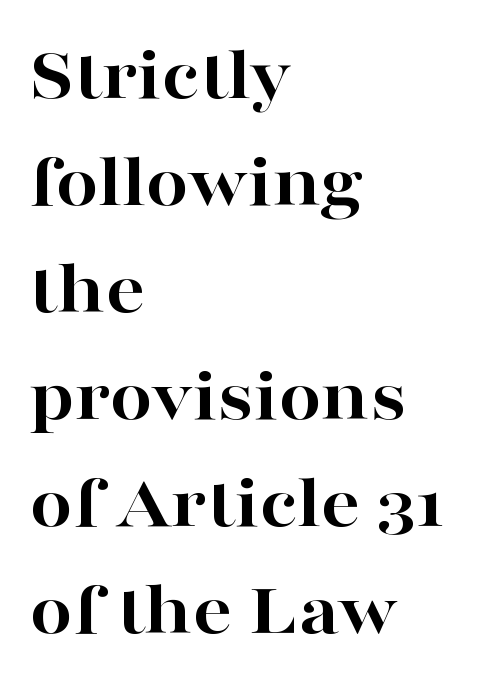
The letters sit at their default tracking, neither squeezed nor spread. Unlike a clean sans, this face finishes its strokes with serifs. Leading matches the norm, producing a regular column. Does the copy run flush right? No — it runs flush left. The rendering uses natural spacing where letterforms have individual widths.
